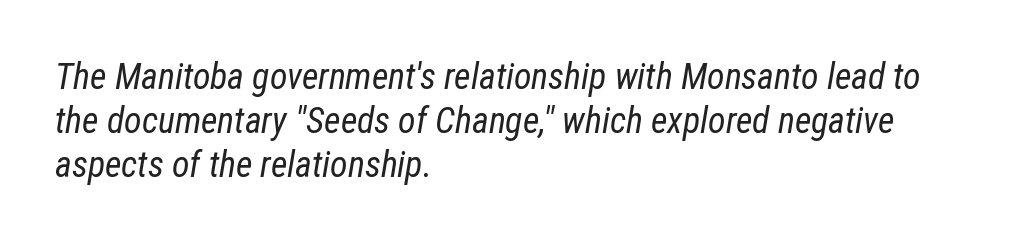
The image shows 36 px regular-weight, condensed type, italic (leaning right); set left-aligned, line spacing 1.22x, normal letter spacing, not underlined; low stroke contrast and a medium x-height.
